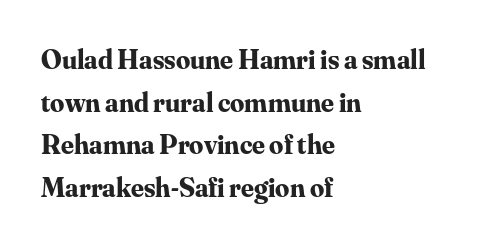
{"serif": "yes", "italic": "no", "bold": "yes", "weight": "bold", "width": "normal", "stroke_contrast": "medium", "x_height": "small", "monospaced": "no", "underline": "no", "align": "left", "line_spacing": "normal", "line_spacing_ratio": 1.52, "letter_spacing": "normal", "letter_spacing_em": 0.0, "glyph_px": 28}
